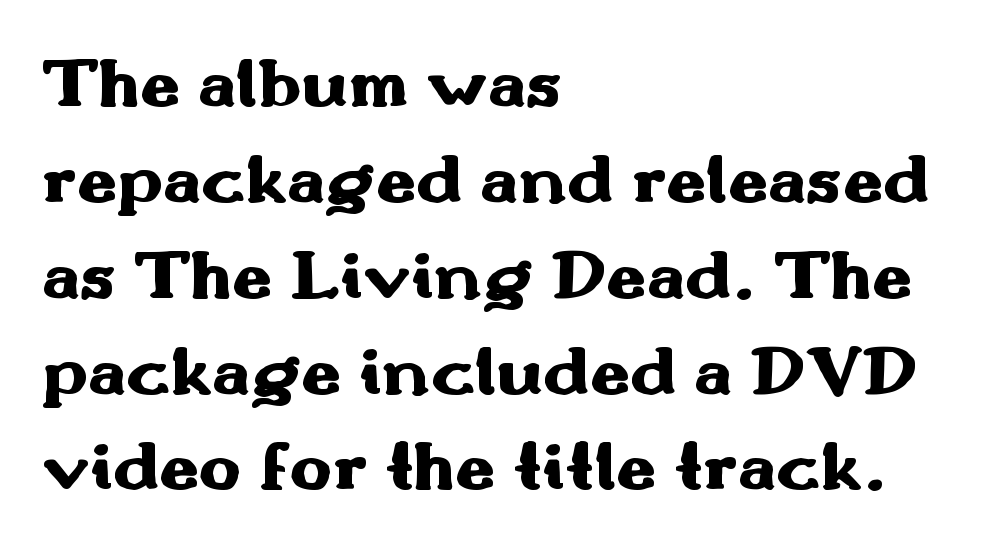
Summary of weight: heavy, a full bold. Character widths vary here, with narrow letters taking less room than wide ones. Standard letterfit; no display-style spreading of the glyphs. The string is rendered with underlining switched off. This is roman type, the default non-slanted kind.
